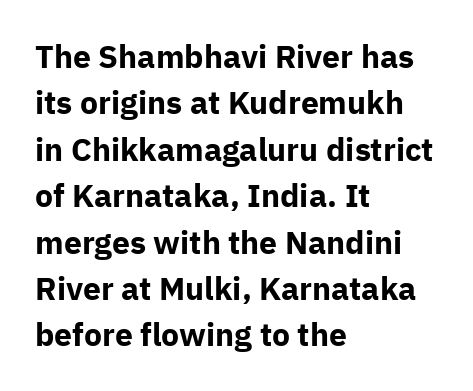
Q: Is the text bold? A: Yes.
Q: Is the text italic (slanted)? A: No, it is upright.
Q: Is the typeface a serif or a sans-serif typeface? A: Sans-serif.
Q: Is the text underlined? A: No.
Q: How is the paragraph aligned? A: Left-aligned.
Q: Is the spacing between letters normal or unusually wide? A: Normal.
Q: Is the spacing between lines tight, normal or loose? A: Normal.
Q: Width (condensed, normal, or wide)? A: Normal.
Q: Stroke contrast? A: Low.
Q: x-height? A: Medium.
Q: Monospaced? A: No.
